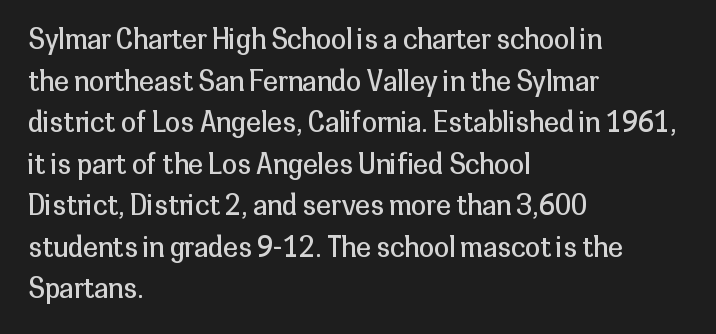
Q: Is the text bold? A: No.
Q: Is the text italic (slanted)? A: No, it is upright.
Q: Is the text underlined? A: No.
Q: How is the paragraph aligned? A: Left-aligned.
Q: Is the spacing between letters normal or unusually wide? A: Normal.
Q: Is the spacing between lines tight, normal or loose? A: Normal.
